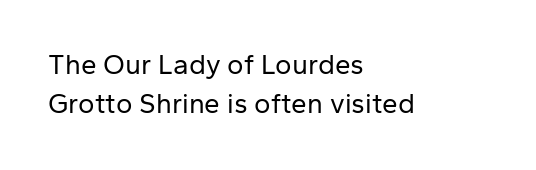
The image shows 28 px regular-weight sans-serif type, upright; set left-aligned, normal line spacing (1.4x), normal letter spacing, not underlined; low stroke contrast and a medium x-height.
